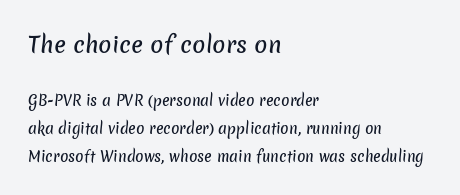
{"underline": "no", "align": "left", "line_spacing": "loose", "line_spacing_ratio": 2.0, "letter_spacing": "normal", "letter_spacing_em": 0.0, "larger_block": "first", "size_ratio": 1.57, "glyph_px": 22}
